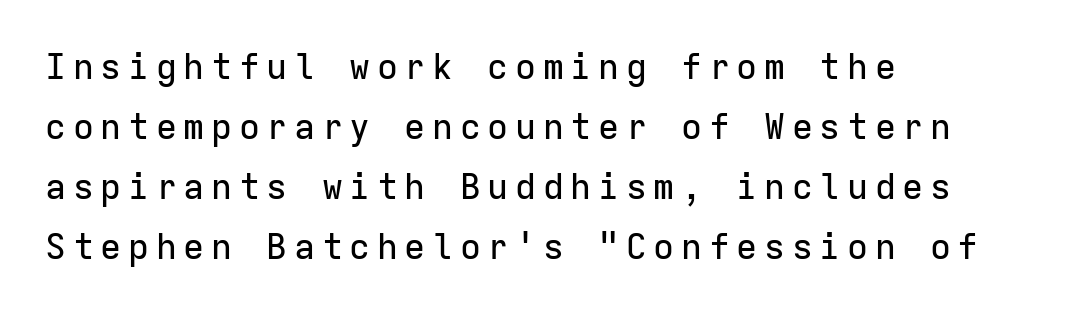
You could count columns in this text — the font is strictly monospaced. Quick note: underline off. Line starts are locked; line ends wander. Vertical strokes here are truly vertical.
